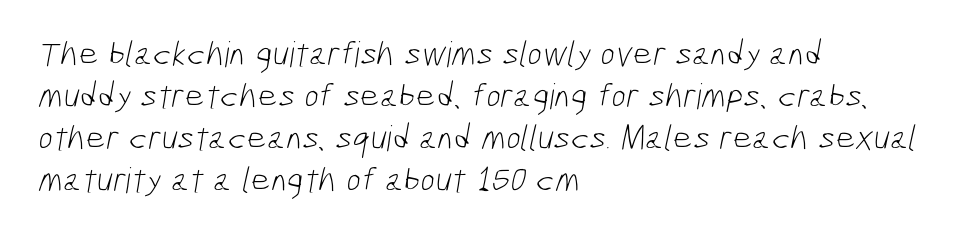
Q: Is the text bold? A: No.
Q: Is the typeface a serif or a sans-serif typeface? A: Sans-serif.
Q: Is the text underlined? A: No.
Q: How is the paragraph aligned? A: Left-aligned.
Q: Is the spacing between letters normal or unusually wide? A: Normal.
Q: Width (condensed, normal, or wide)? A: Condensed.
Q: Stroke contrast? A: Low.
Q: x-height? A: Medium.
Q: Monospaced? A: No.
